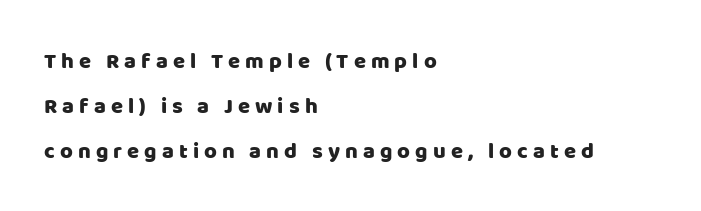
Q: Is the text italic (slanted)? A: No, it is upright.
Q: Is the text underlined? A: No.
Q: How is the paragraph aligned? A: Left-aligned.
Q: Is the spacing between letters normal or unusually wide? A: Unusually wide.
Q: Is the spacing between lines tight, normal or loose? A: Loose.
